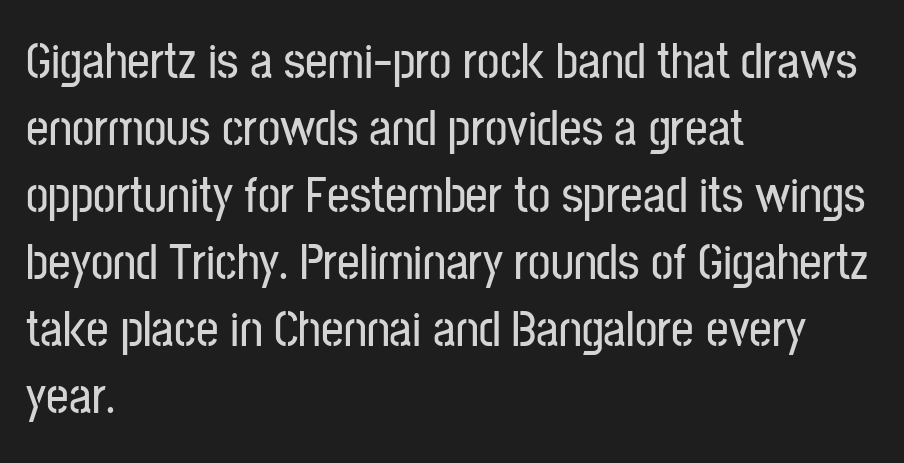
The image shows 50 px condensed sans-serif type, upright; set left-aligned, normal line spacing (1.34x), normal letter spacing, not underlined; low stroke contrast and a medium x-height.
